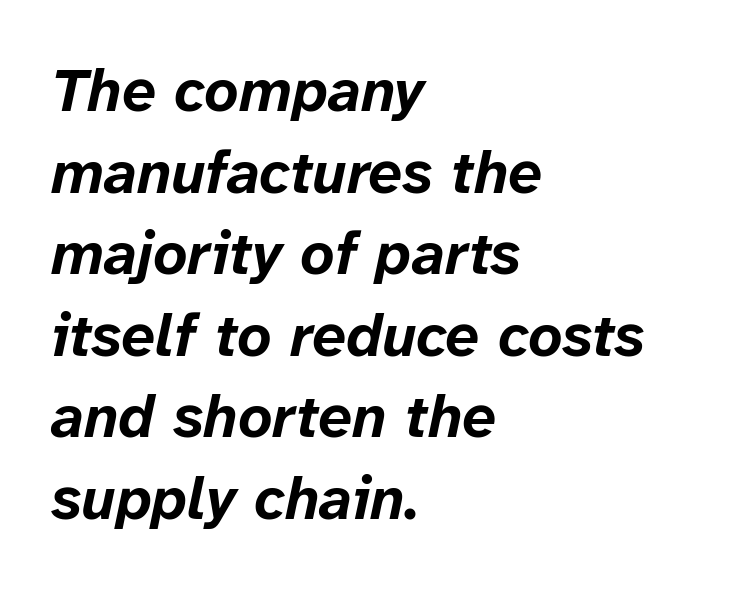
Q: Is the text bold? A: Yes.
Q: Is the text italic (slanted)? A: Yes, it leans right by about 12 degrees.
Q: Is the text underlined? A: No.
Q: How is the paragraph aligned? A: Left-aligned.
Q: Is the spacing between letters normal or unusually wide? A: Normal.
Q: Is the spacing between lines tight, normal or loose? A: Normal.
Q: Width (condensed, normal, or wide)? A: Normal.
Q: Stroke contrast? A: Low.
Q: x-height? A: Medium.
Q: Monospaced? A: No.
